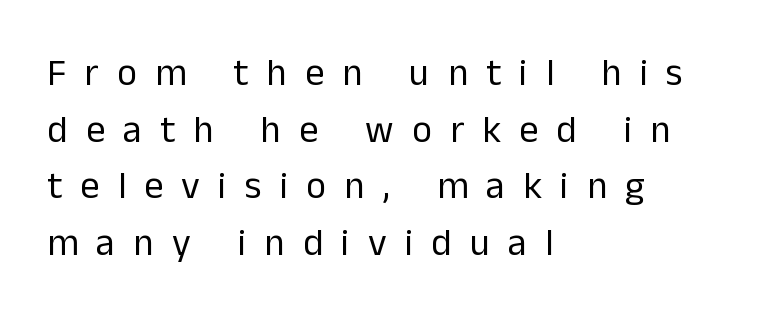
{"serif": "no", "italic": "no", "bold": "no", "weight": "regular", "width": "normal", "stroke_contrast": "low", "x_height": "medium", "monospaced": "no", "underline": "no", "align": "left", "line_spacing": "normal", "line_spacing_ratio": 1.49, "letter_spacing": "wide", "letter_spacing_em": 0.48, "glyph_px": 38}
